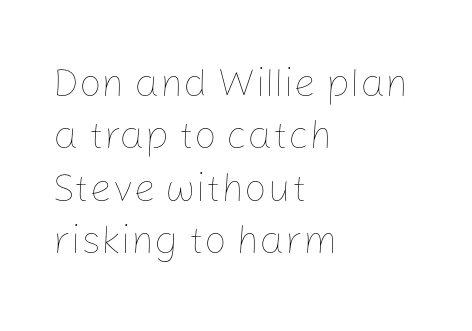
{"italic": "no", "bold": "no", "weight": "thin", "width": "normal", "stroke_contrast": "low", "x_height": "medium", "monospaced": "no", "underline": "no", "align": "left", "line_spacing": "normal", "line_spacing_ratio": 1.31, "letter_spacing": "normal", "letter_spacing_em": 0.0, "glyph_px": 40}
